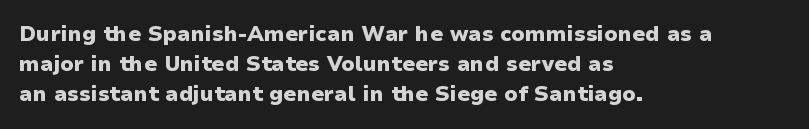
The image shows 21 px bold type, upright; set left-aligned, normal line spacing (1.43x), normal letter spacing, not underlined.
